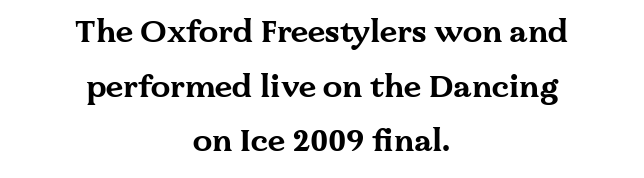
The image shows 31 px bold, wide serif type, upright; set centered, line spacing 1.76x, normal letter spacing, not underlined; medium stroke contrast and a medium x-height.
